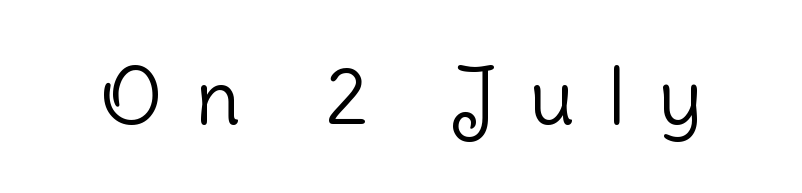
The image shows 78 px light sans-serif type, upright; set unusually wide letter spacing (+0.42 em), not underlined; low stroke contrast and a medium x-height.
